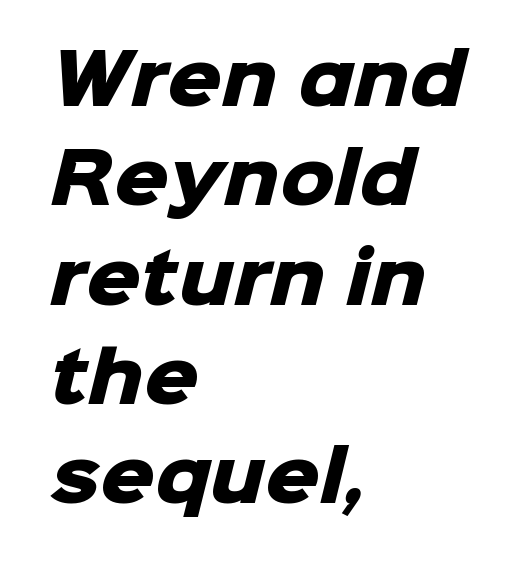
{"serif": "no", "bold": "yes", "weight": "heavy", "width": "normal", "stroke_contrast": "low", "x_height": "medium", "monospaced": "no", "underline": "no", "align": "left", "line_spacing": "normal", "line_spacing_ratio": 1.46, "letter_spacing": "normal", "letter_spacing_em": 0.0, "glyph_px": 68}
